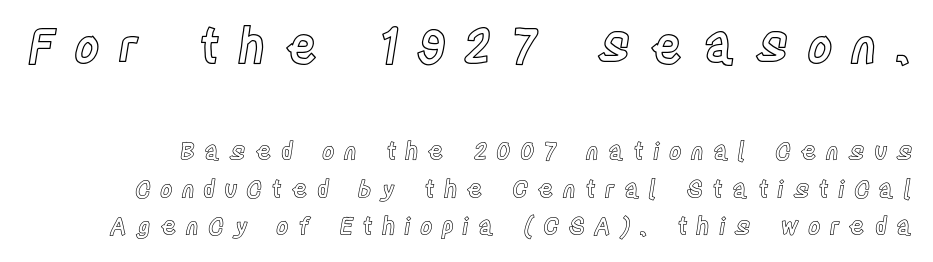
The image shows 49 px condensed type; set normal line spacing (1.58x), unusually wide letter spacing (+0.38 em), not underlined; the first (top) block is 2.04x larger; a large x-height.
